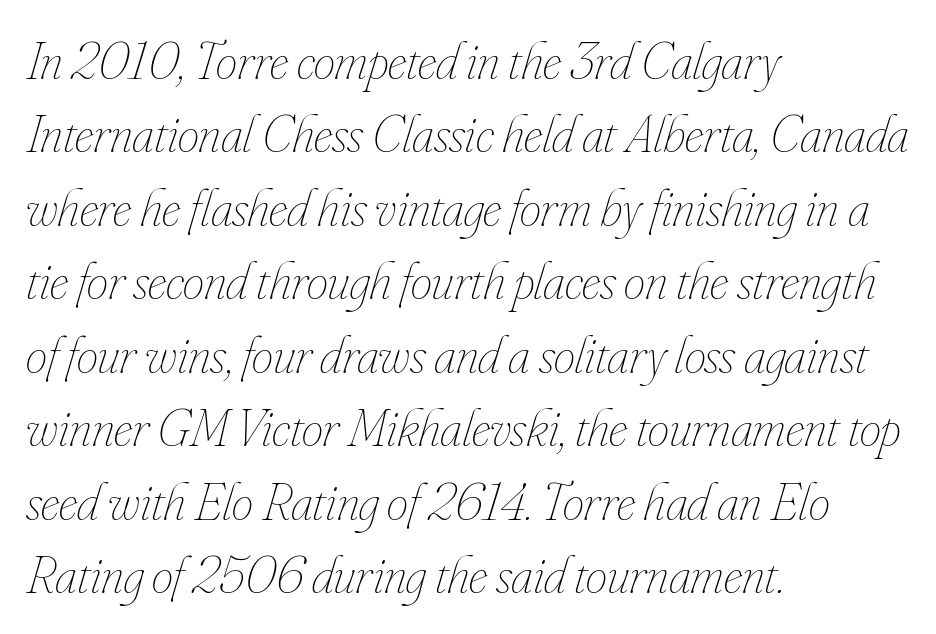
The image shows 54 px thin, condensed type, italic (leaning right); set left-aligned, normal line spacing (1.36x), normal letter spacing, not underlined; low stroke contrast and a small x-height.
